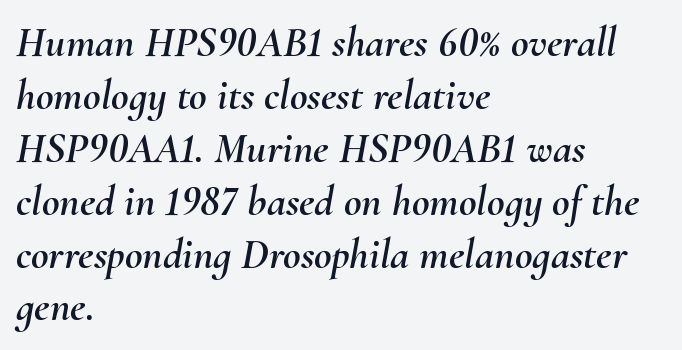
{"italic": "yes", "lean": "right", "slant_degrees": 10, "width": "normal", "stroke_contrast": "medium", "x_height": "small", "monospaced": "no", "underline": "no", "align": "left", "line_spacing_ratio": 1.23, "letter_spacing": "normal", "letter_spacing_em": 0.0, "glyph_px": 43}
